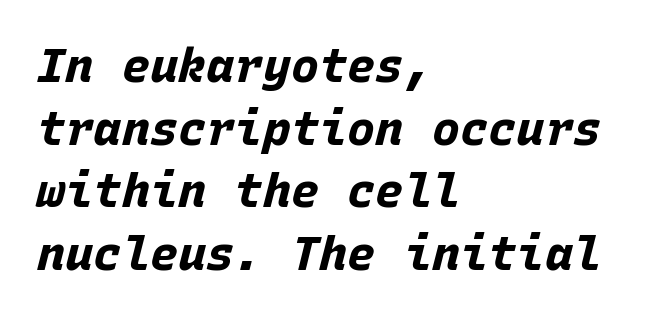
{"italic": "yes", "lean": "right", "slant_degrees": 15, "bold": "yes", "weight": "bold", "width": "normal", "stroke_contrast": "low", "x_height": "large", "monospaced": "yes", "underline": "no", "align": "left", "line_spacing": "normal", "line_spacing_ratio": 1.33, "letter_spacing": "normal", "letter_spacing_em": 0.0, "glyph_px": 47}
